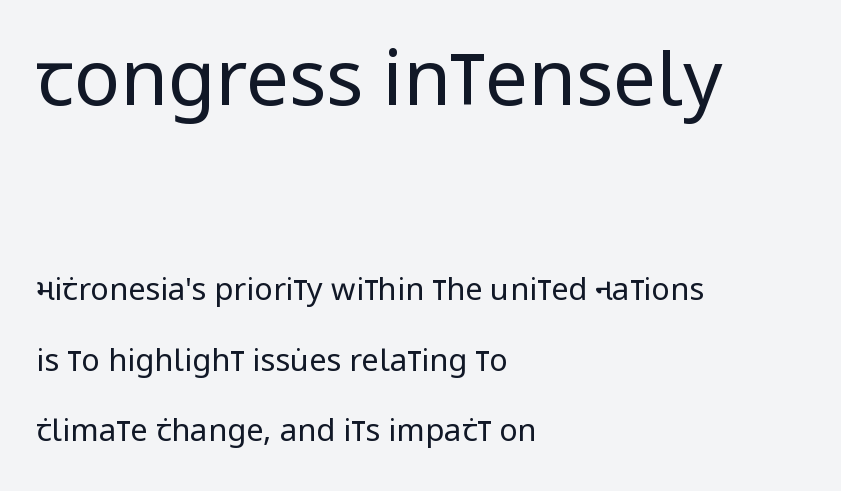
The image shows 77 px regular-weight, condensed sans-serif type, upright; set left-aligned, loose line spacing (2.27x), normal letter spacing, not underlined; the first (top) block is 2.48x larger; low stroke contrast and a large x-height.
